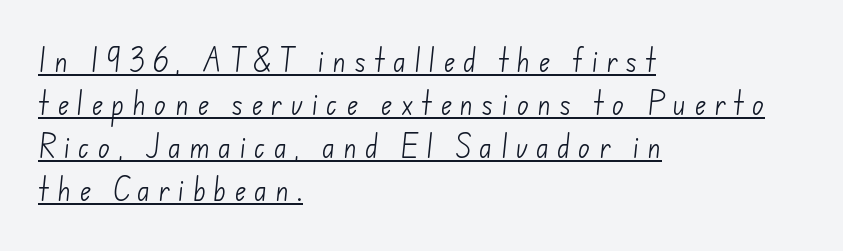
Q: Is the text bold? A: No.
Q: Is the text underlined? A: Yes.
Q: How is the paragraph aligned? A: Left-aligned.
Q: Is the spacing between letters normal or unusually wide? A: Unusually wide.
